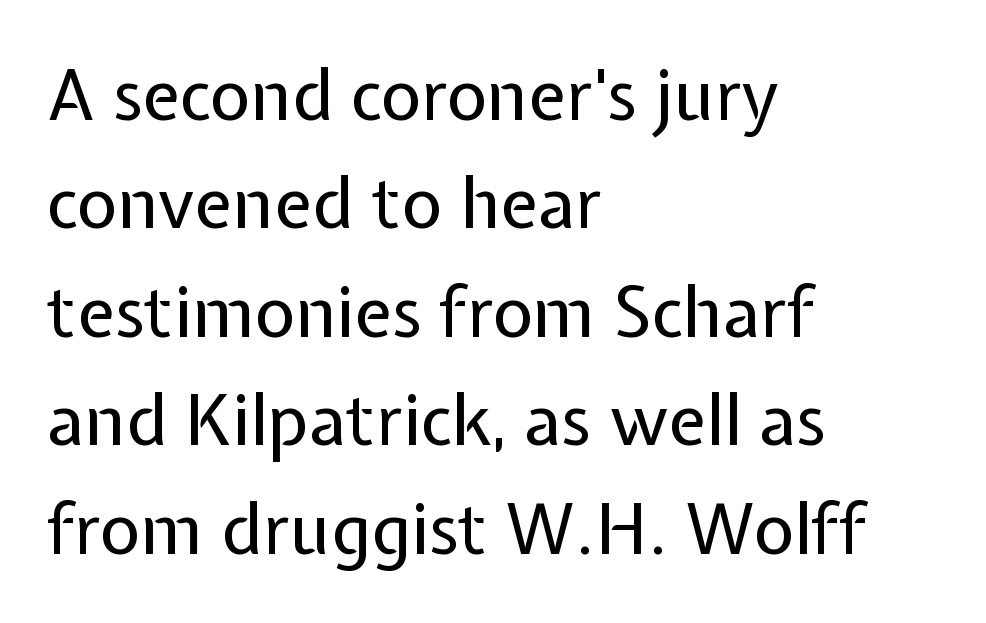
{"serif": "no", "italic": "no", "bold": "no", "weight": "regular", "width": "normal", "stroke_contrast": "low", "x_height": "medium", "monospaced": "no", "underline": "no", "align": "left", "line_spacing": "normal", "line_spacing_ratio": 1.55, "letter_spacing": "normal", "letter_spacing_em": 0.0, "glyph_px": 70}
